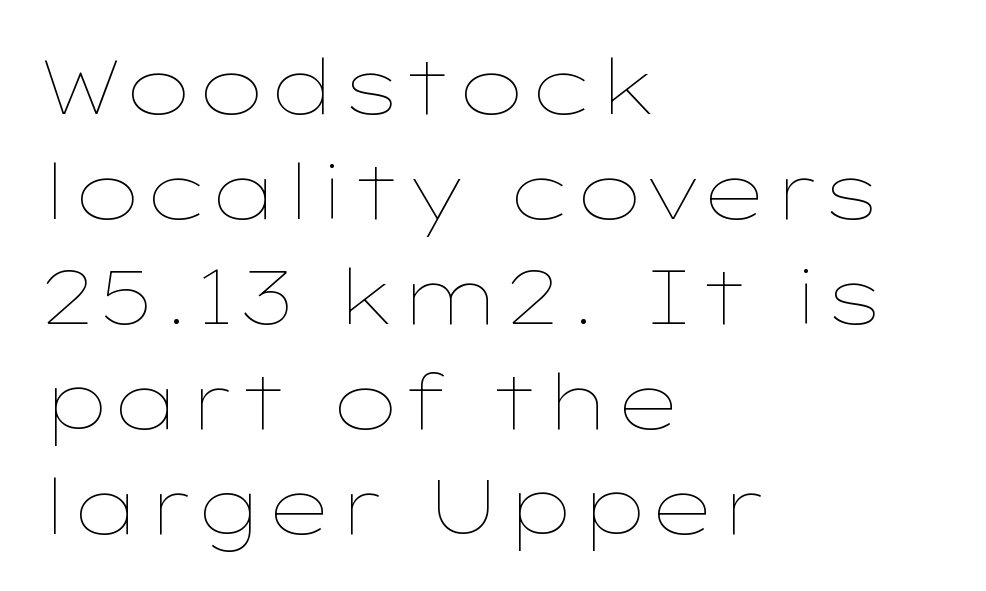
Q: Is the text bold? A: No.
Q: Is the text italic (slanted)? A: No, it is upright.
Q: Is the text underlined? A: No.
Q: How is the paragraph aligned? A: Left-aligned.
Q: Is the spacing between letters normal or unusually wide? A: Normal.
Q: Is the spacing between lines tight, normal or loose? A: Normal.
Q: Width (condensed, normal, or wide)? A: Wide.
Q: Stroke contrast? A: Low.
Q: x-height? A: Medium.
Q: Monospaced? A: No.
